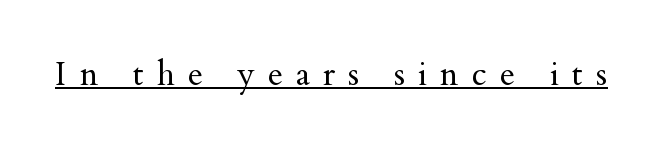
The image shows 33 px regular-weight serif type, upright; set unusually wide letter spacing (+0.39 em), underlined; medium stroke contrast and a small x-height.
